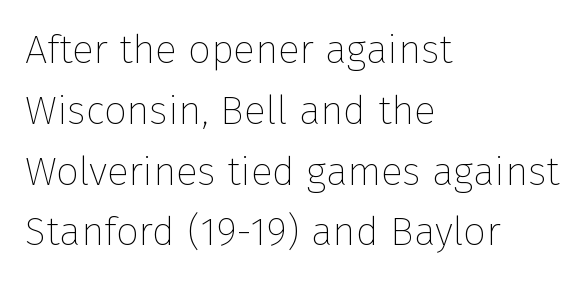
The image shows 40 px thin sans-serif type, upright; set left-aligned, normal line spacing (1.52x), normal letter spacing, not underlined; low stroke contrast and a medium x-height.
